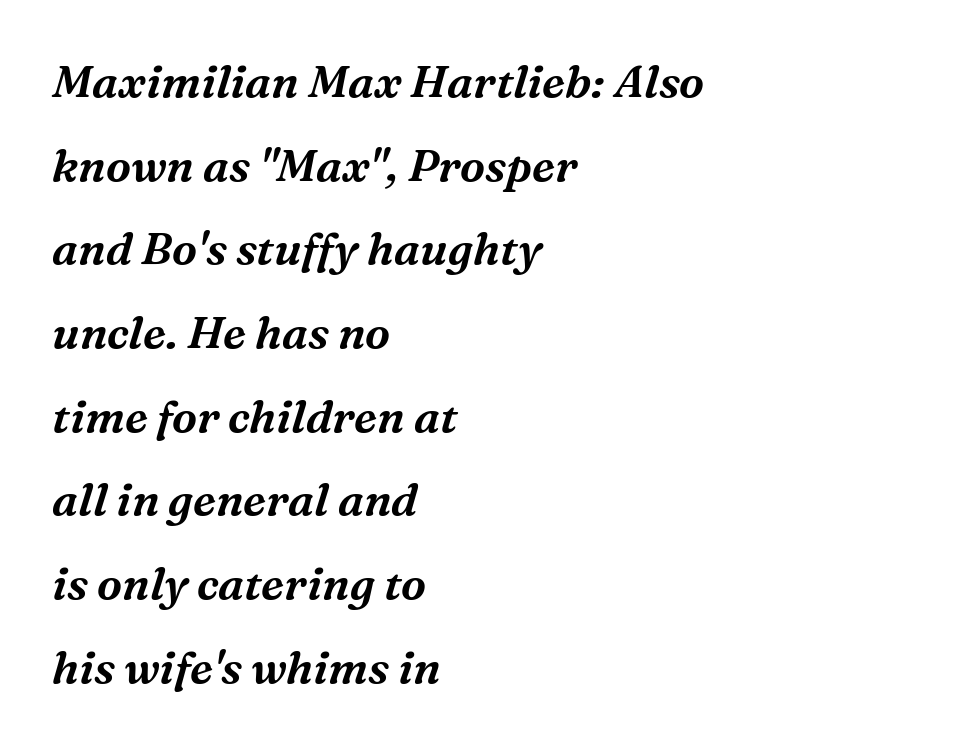
{"serif": "yes", "italic": "yes", "lean": "right", "slant_degrees": 16, "width": "normal", "stroke_contrast": "medium", "x_height": "medium", "monospaced": "no", "underline": "no", "align": "left", "line_spacing_ratio": 1.86, "letter_spacing": "normal", "letter_spacing_em": 0.0, "glyph_px": 45}
